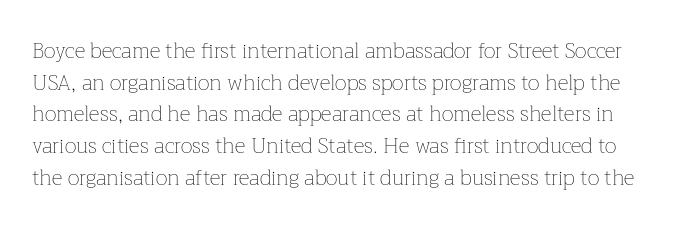
{"italic": "no", "bold": "no", "underline": "no", "line_spacing": "normal", "line_spacing_ratio": 1.51, "letter_spacing": "normal", "letter_spacing_em": 0.0, "glyph_px": 21}
